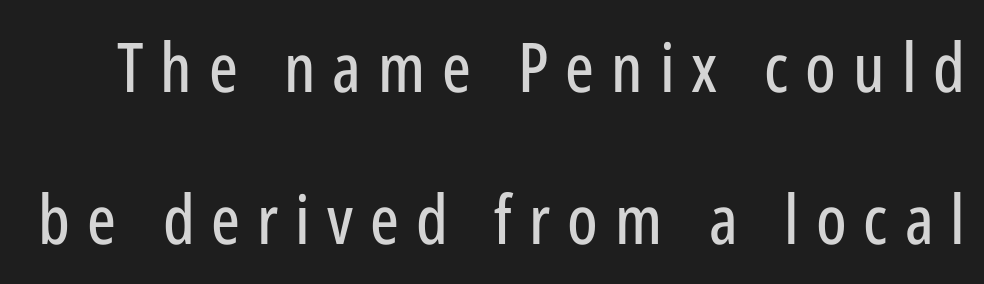
The image shows 68 px condensed sans-serif type, upright; set loose line spacing (2.24x), unusually wide letter spacing (+0.25 em), not underlined; low stroke contrast and a medium x-height.
